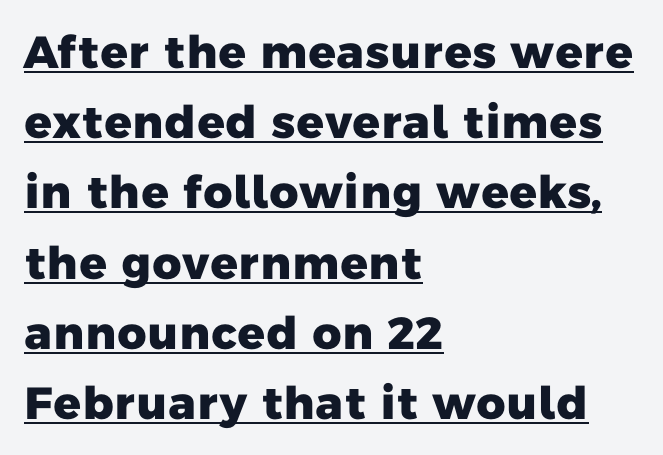
Every word sits above its own underline. Summary of vertical rhythm: regular, with standard interline spacing. Weight: bold. The face used here is rendered with its standard letterfit.
